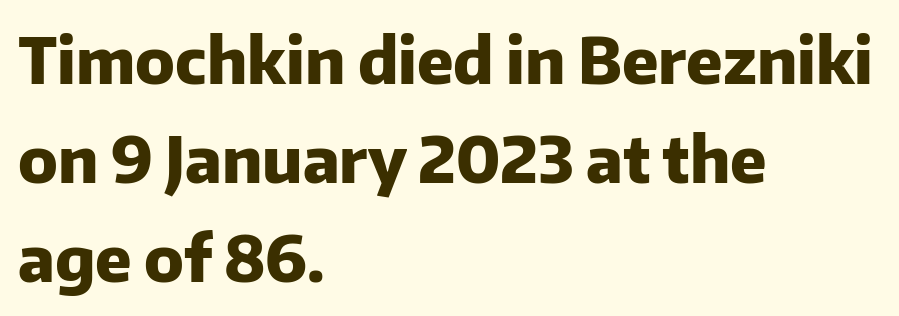
The image shows 64 px heavy sans-serif type, upright; set left-aligned, normal line spacing (1.55x), normal letter spacing, not underlined; low stroke contrast and a medium x-height.
